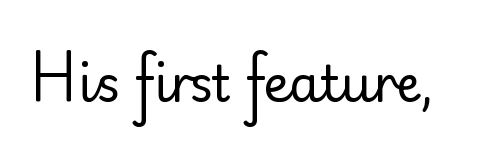
{"serif": "no", "italic": "no", "bold": "no", "weight": "regular", "width": "normal", "stroke_contrast": "low", "x_height": "small", "monospaced": "no", "underline": "no", "letter_spacing": "normal", "letter_spacing_em": 0.0, "glyph_px": 50}
